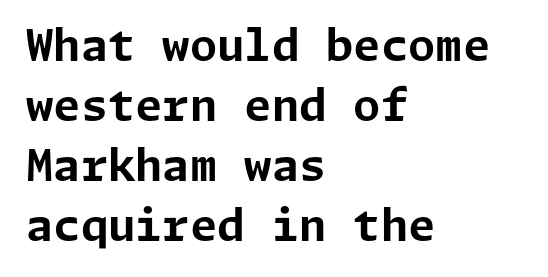
Visually the block forms a straight wall on the left and a jagged coastline on the right. What's the leading like? Ordinary, nothing unusual. Inter-character spacing is left at the font's built-in metrics. A sans-serif font was chosen for this passage. Lines of text with bare space underneath.
